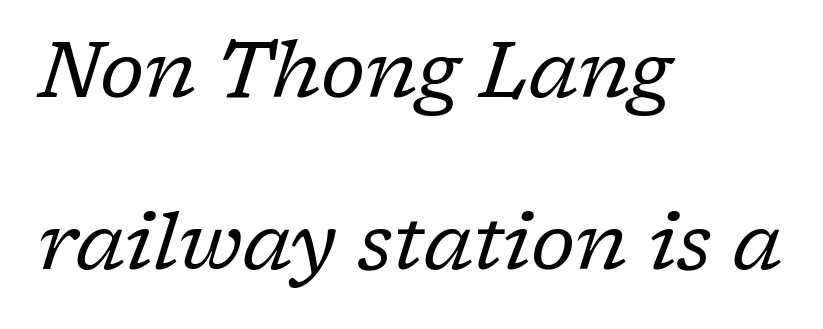
Q: Is the text bold? A: No.
Q: Is the text italic (slanted)? A: Yes, it leans right by about 17 degrees.
Q: Is the typeface a serif or a sans-serif typeface? A: Serif.
Q: Is the text underlined? A: No.
Q: How is the paragraph aligned? A: Left-aligned.
Q: Is the spacing between letters normal or unusually wide? A: Normal.
Q: Is the spacing between lines tight, normal or loose? A: Loose.
Q: Width (condensed, normal, or wide)? A: Normal.
Q: Stroke contrast? A: Low.
Q: x-height? A: Medium.
Q: Monospaced? A: No.
